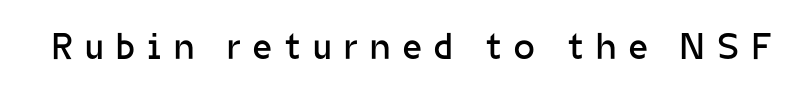
The image shows 37 px regular-weight sans-serif type, upright; set unusually wide letter spacing (+0.34 em), not underlined; low stroke contrast and a medium x-height.
